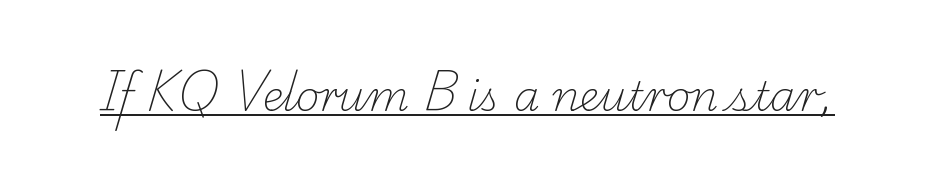
The image shows 41 px light serif type; set normal letter spacing, underlined; low stroke contrast and a small x-height.
